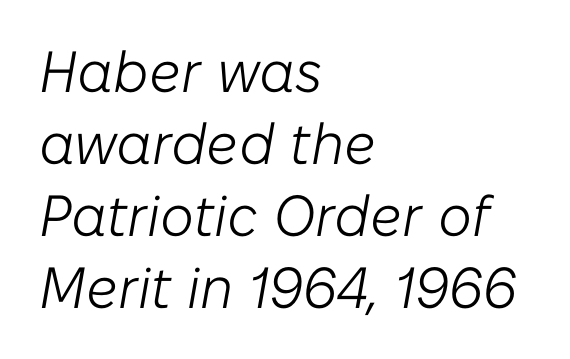
{"italic": "yes", "lean": "right", "slant_degrees": 10, "bold": "no", "weight": "light", "width": "normal", "stroke_contrast": "low", "x_height": "medium", "monospaced": "no", "underline": "no", "align": "left", "line_spacing_ratio": 1.24, "letter_spacing": "normal", "letter_spacing_em": 0.0, "glyph_px": 58}
